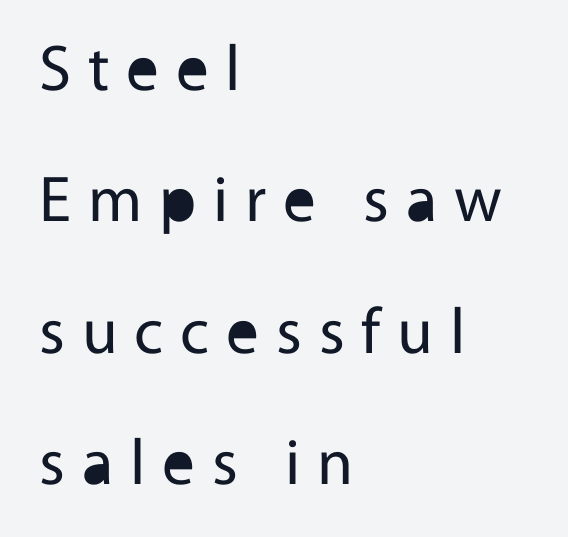
The image shows 65 px regular-weight sans-serif type, upright; set left-aligned, loose line spacing (2.02x), unusually wide letter spacing (+0.26 em), not underlined; a medium x-height.
